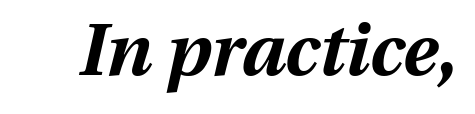
{"italic": "yes", "lean": "right", "slant_degrees": 13, "bold": "yes", "weight": "bold", "width": "normal", "stroke_contrast": "medium", "x_height": "medium", "monospaced": "no", "underline": "no", "letter_spacing": "normal", "letter_spacing_em": 0.0, "glyph_px": 73}
